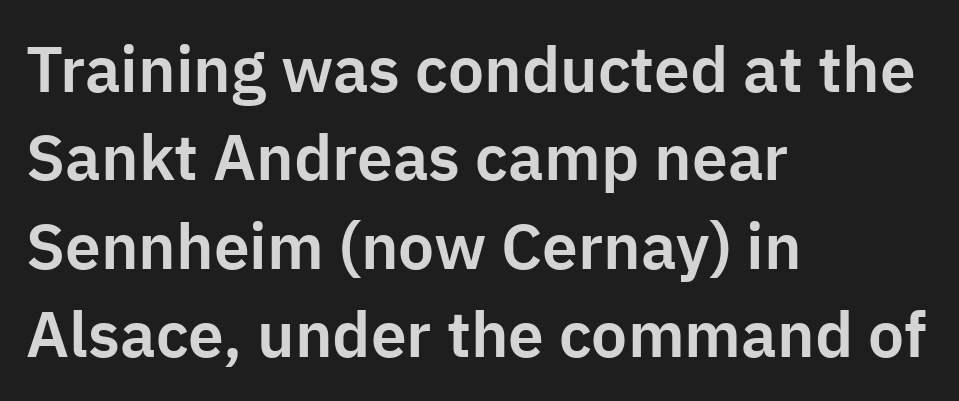
{"serif": "no", "italic": "no", "width": "normal", "stroke_contrast": "low", "x_height": "medium", "monospaced": "no", "underline": "no", "align": "left", "line_spacing": "normal", "line_spacing_ratio": 1.38, "letter_spacing": "normal", "letter_spacing_em": 0.0, "glyph_px": 64}
